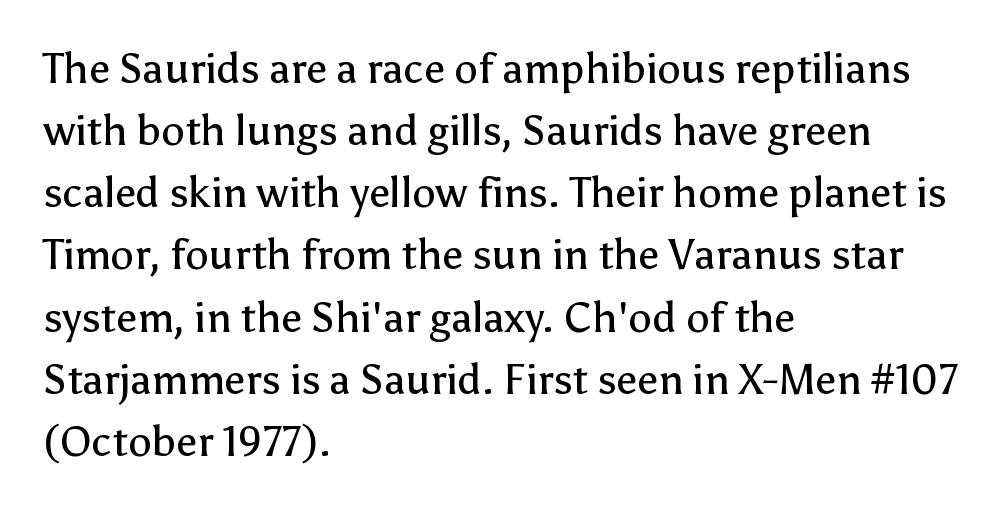
{"serif": "no", "italic": "no", "bold": "no", "weight": "regular", "width": "normal", "stroke_contrast": "low", "x_height": "medium", "monospaced": "no", "underline": "no", "align": "left", "line_spacing": "normal", "line_spacing_ratio": 1.48, "letter_spacing": "normal", "letter_spacing_em": 0.0, "glyph_px": 42}
